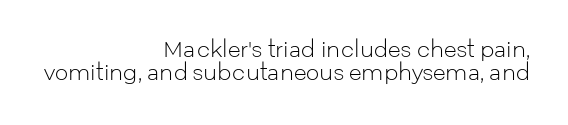
The image shows 21 px text type, upright; set right-aligned, tight line spacing (1.1x), normal letter spacing, not underlined.
